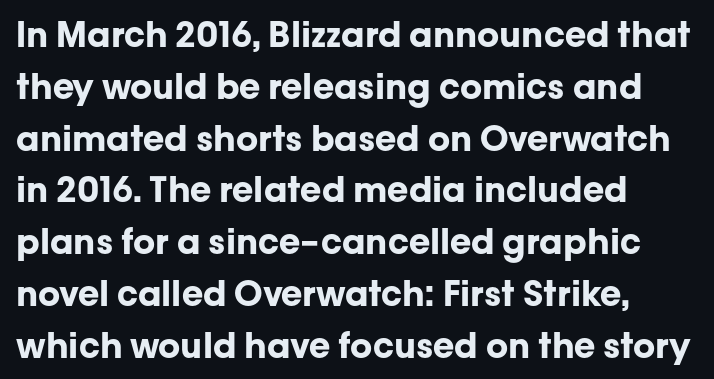
The image shows 35 px bold sans-serif type, upright; set left-aligned, normal line spacing (1.48x), normal letter spacing, not underlined; low stroke contrast and a medium x-height.
